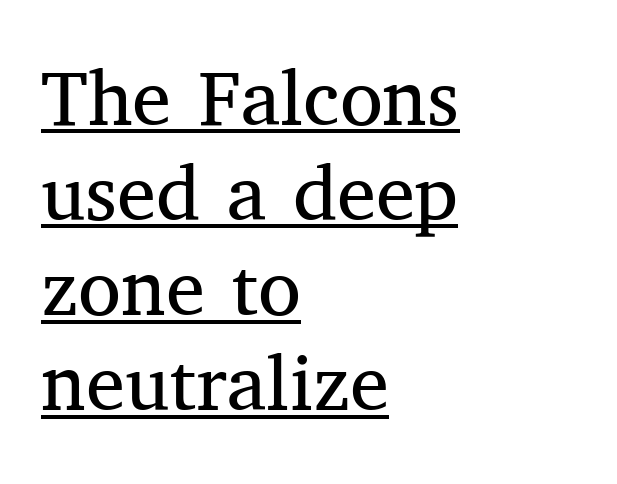
The line texture is even and compact thanks to regular tracking. Upright lettering throughout. Horizontal alignment here is leftward, the default for most running prose. Each letter keeps its own natural width here, so spacing adapts to shape.
